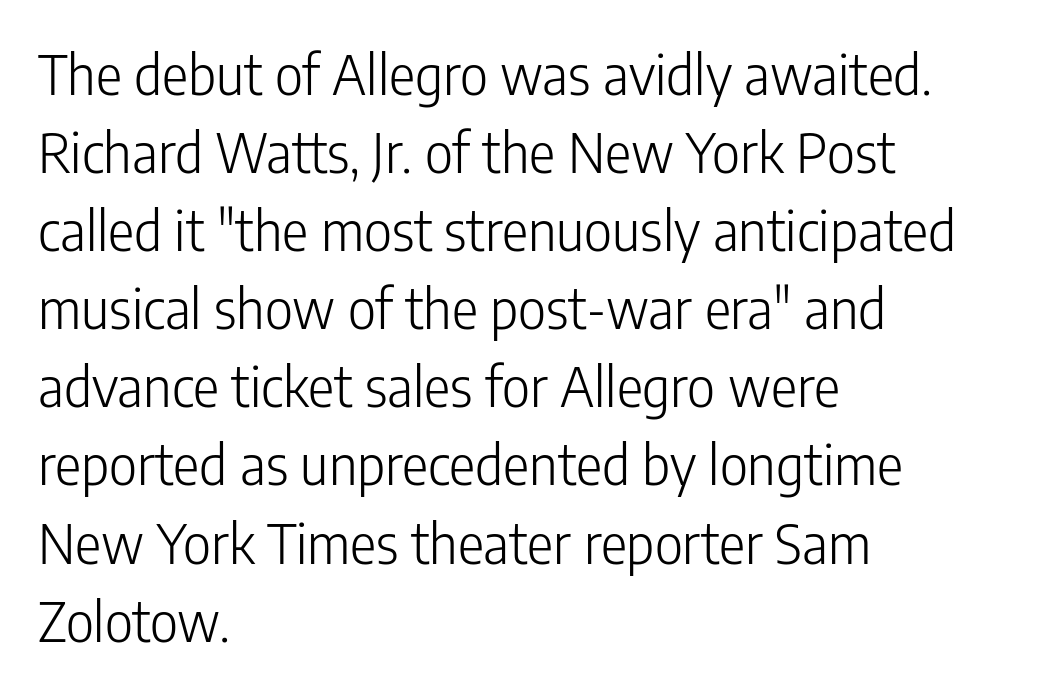
{"serif": "no", "italic": "no", "bold": "no", "weight": "light", "width": "condensed", "stroke_contrast": "low", "x_height": "medium", "monospaced": "no", "underline": "no", "align": "left", "line_spacing": "normal", "line_spacing_ratio": 1.42, "letter_spacing": "normal", "letter_spacing_em": 0.0, "glyph_px": 55}
